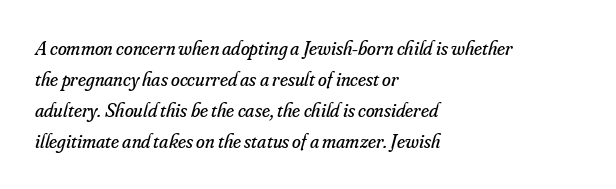
The strokes are not fattened; the text isn't bold. Each new line begins a customary step beneath the previous one. Clear beneath every line of the passage. Does the copy run flush right? No — it runs flush left.
